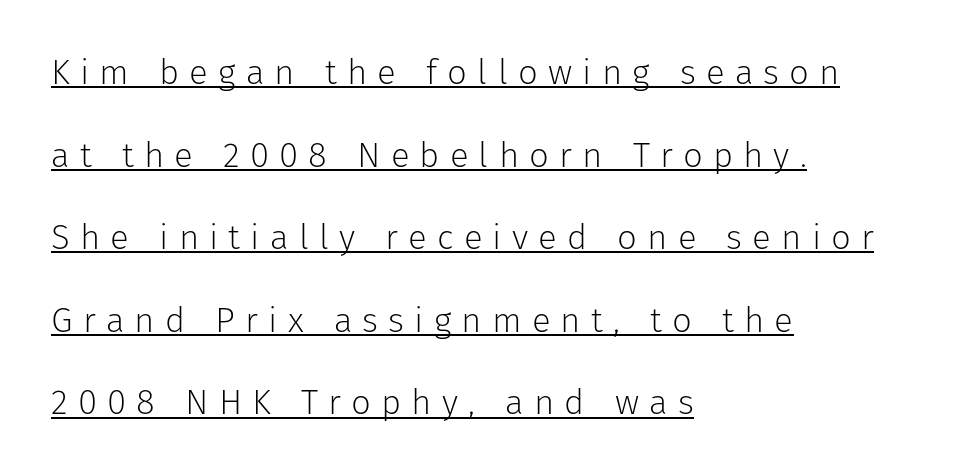
{"serif": "no", "italic": "no", "bold": "no", "weight": "light", "width": "normal", "stroke_contrast": "low", "x_height": "medium", "monospaced": "no", "underline": "yes", "align": "left", "line_spacing": "loose", "line_spacing_ratio": 2.36, "letter_spacing": "wide", "letter_spacing_em": 0.29, "glyph_px": 35}
